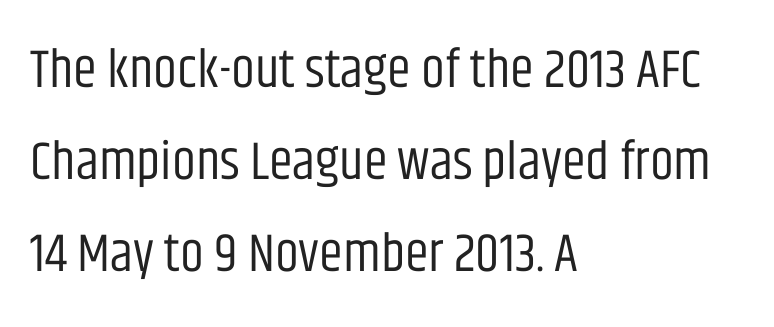
The passage shown has conventional tracking throughout. Here the designer chose a conventional face with non-uniform glyph widths. The line-height multiplier appears to be the usual default. Caption: face not bold, strokes unweighted. The setting favours the left margin, as ordinary paragraphs usually do.
